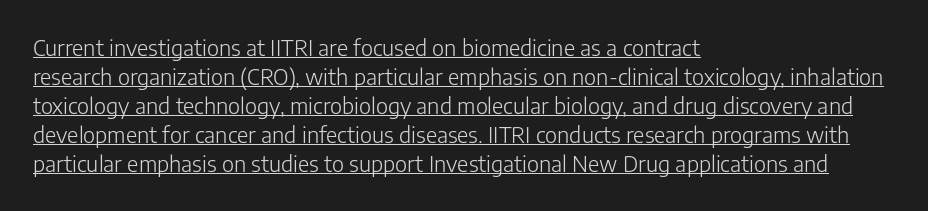
Line beginnings align vertically; line endings do not. Notice how the stems are strictly vertical — no italics here. A baseline rule has been typeset under these characters. This sample uses plain, unmodified letter spacing. The face looks like a standard text weight, possibly lighter. The designer left line spacing at the default.
